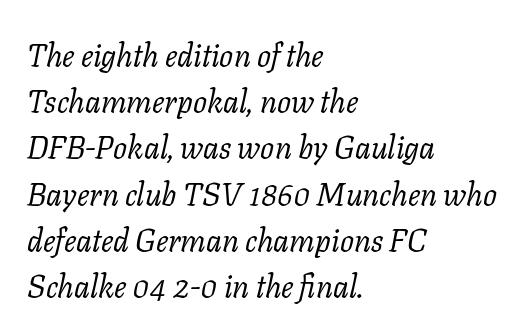
Bare-footed words on every line. If you drew a line through each stem, it would be angled. Observe the serifs anchoring each vertical stroke in this sample. Here the designer chose a conventional face with non-uniform glyph widths. The rendering uses a moderate line-height, typical for paragraphs. A light-to-regular cut is what we see here.
